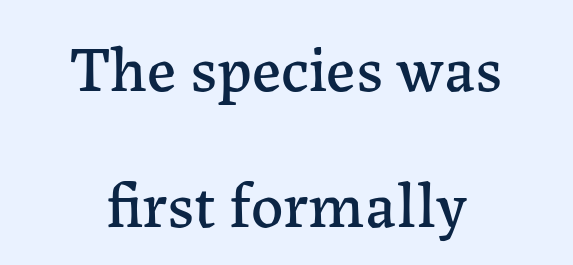
Q: Is the text italic (slanted)? A: No, it is upright.
Q: Is the typeface a serif or a sans-serif typeface? A: Serif.
Q: Is the text underlined? A: No.
Q: How is the paragraph aligned? A: Centered.
Q: Is the spacing between letters normal or unusually wide? A: Normal.
Q: Is the spacing between lines tight, normal or loose? A: Loose.
Q: Width (condensed, normal, or wide)? A: Normal.
Q: Stroke contrast? A: Low.
Q: x-height? A: Medium.
Q: Monospaced? A: No.
